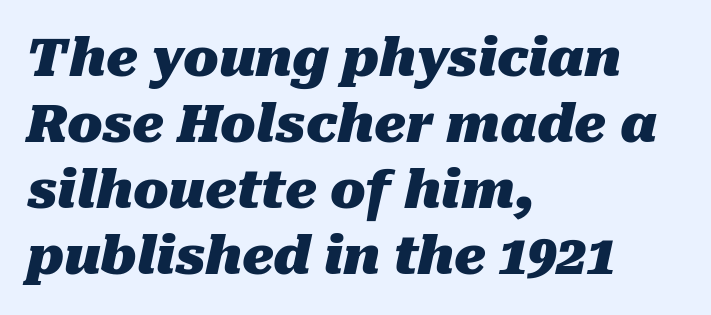
Q: Is the text bold? A: Yes.
Q: Is the text italic (slanted)? A: Yes, it leans right by about 10 degrees.
Q: Is the text underlined? A: No.
Q: How is the paragraph aligned? A: Left-aligned.
Q: Is the spacing between letters normal or unusually wide? A: Normal.
Q: Is the spacing between lines tight, normal or loose? A: Normal.
Q: Width (condensed, normal, or wide)? A: Normal.
Q: Stroke contrast? A: Medium.
Q: x-height? A: Medium.
Q: Monospaced? A: No.
